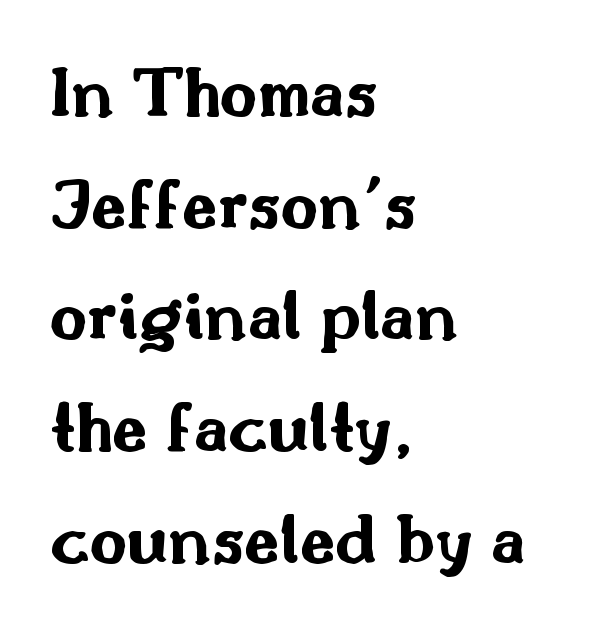
The image shows 73 px bold, wide sans-serif type, upright; set left-aligned, normal line spacing (1.53x), normal letter spacing, not underlined; medium stroke contrast and a small x-height.
